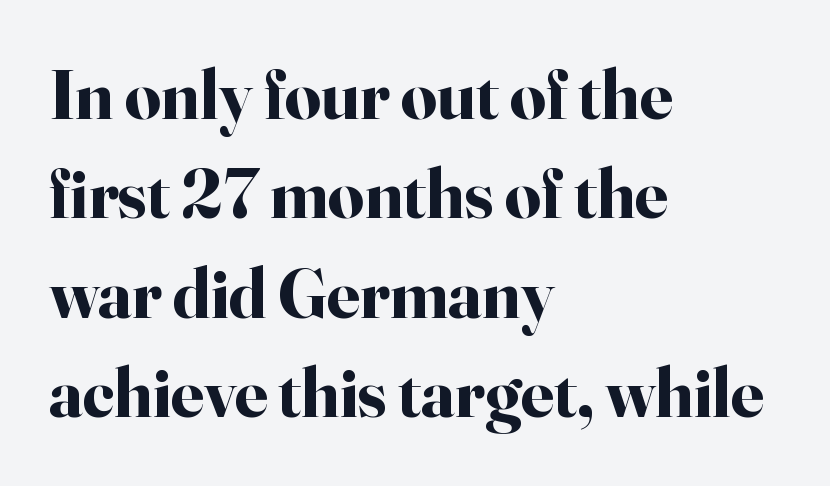
The image shows 71 px bold serif type, upright; set left-aligned, normal line spacing (1.4x), normal letter spacing, not underlined; high stroke contrast and a small x-height.
